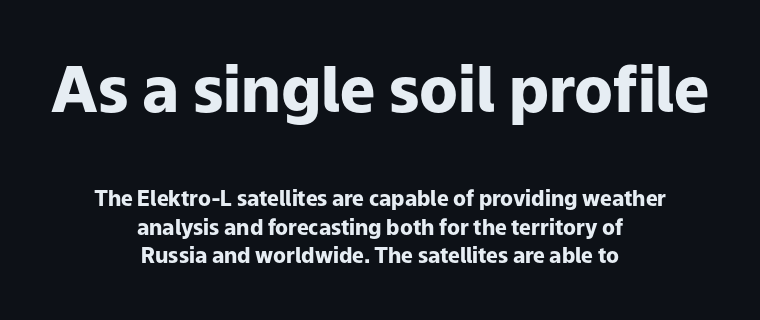
Q: Is the text bold? A: Yes.
Q: Is the text italic (slanted)? A: No, it is upright.
Q: Is the typeface a serif or a sans-serif typeface? A: Sans-serif.
Q: Is the text underlined? A: No.
Q: How is the paragraph aligned? A: Centered.
Q: Is the spacing between letters normal or unusually wide? A: Normal.
Q: Is the spacing between lines tight, normal or loose? A: Normal.
Q: Which block of text is set in a larger size, the first (top) or the second (bottom)? A: The first (top) one.
Q: Width (condensed, normal, or wide)? A: Normal.
Q: Stroke contrast? A: Low.
Q: x-height? A: Medium.
Q: Monospaced? A: No.
